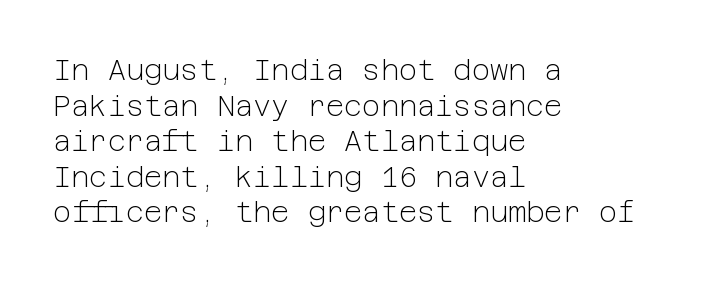
Inter-character spacing is left at the font's built-in metrics. Letters have the restrained weight of plain body copy at most. Rows of type keep a routine distance in the vertical direction. Tall strokes in this sample are plumb rather than angled. The characters display no serif detailing; their extremities are plain.
